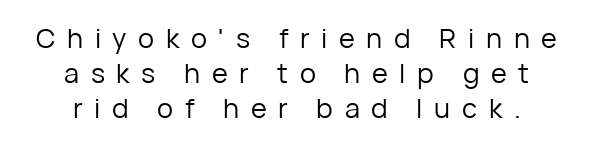
The image shows 27 px text type, upright; set centered, normal line spacing (1.29x), unusually wide letter spacing (+0.43 em), not underlined.
